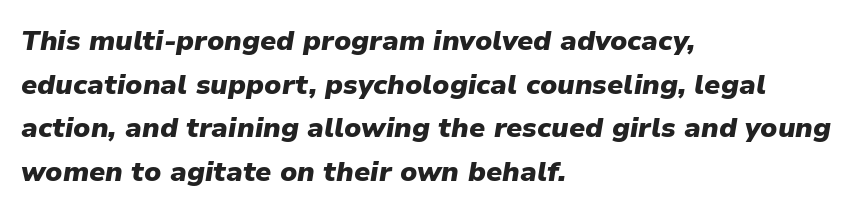
Q: Is the text bold? A: Yes.
Q: Is the text italic (slanted)? A: Yes, it leans right by about 9 degrees.
Q: Is the text underlined? A: No.
Q: How is the paragraph aligned? A: Left-aligned.
Q: Is the spacing between letters normal or unusually wide? A: Normal.
Q: Is the spacing between lines tight, normal or loose? A: Normal.
Q: Width (condensed, normal, or wide)? A: Normal.
Q: Stroke contrast? A: Low.
Q: x-height? A: Medium.
Q: Monospaced? A: No.
